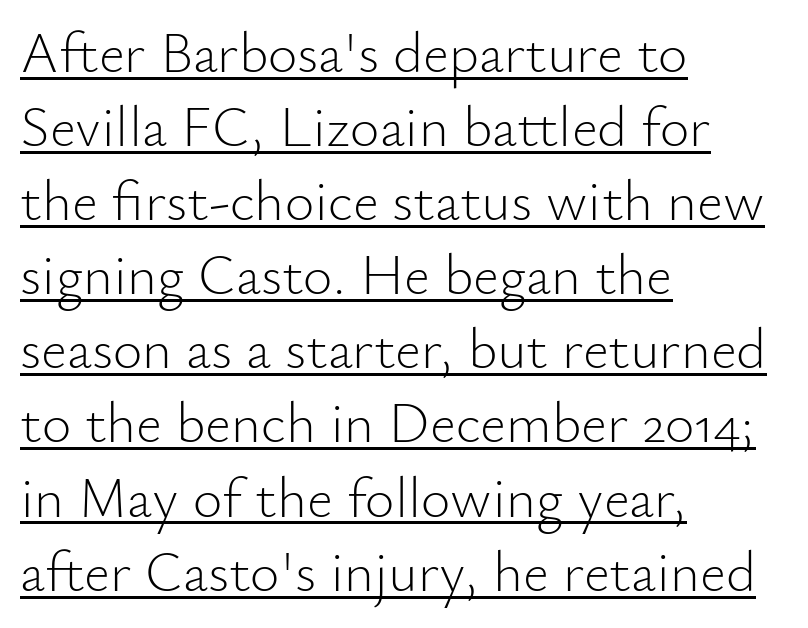
The image shows 57 px light sans-serif type, upright; set left-aligned, normal line spacing (1.3x), normal letter spacing, underlined; low stroke contrast and a small x-height.
